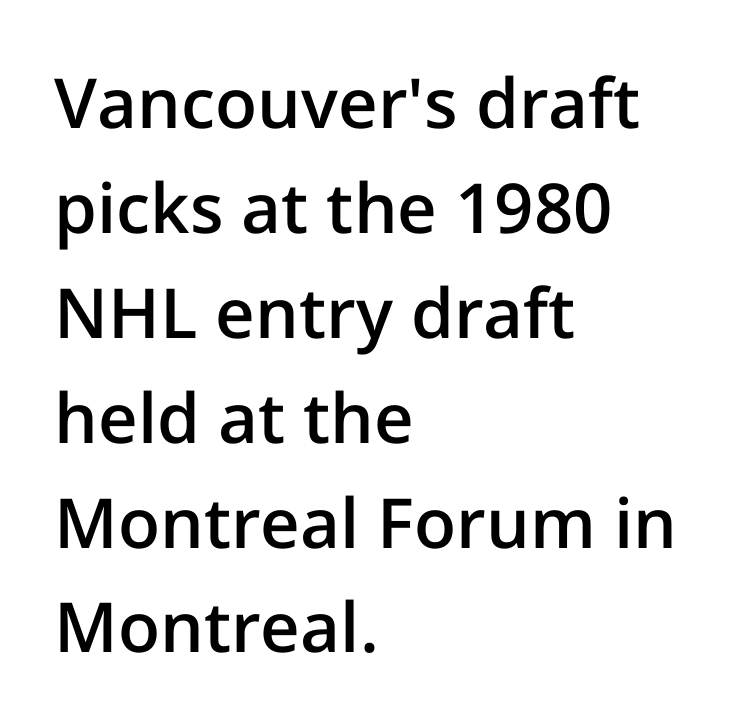
Q: Is the text bold? A: Semi-bold.
Q: Is the text italic (slanted)? A: No, it is upright.
Q: Is the typeface a serif or a sans-serif typeface? A: Sans-serif.
Q: Is the text underlined? A: No.
Q: How is the paragraph aligned? A: Left-aligned.
Q: Is the spacing between letters normal or unusually wide? A: Normal.
Q: Is the spacing between lines tight, normal or loose? A: Normal.
Q: Width (condensed, normal, or wide)? A: Normal.
Q: Stroke contrast? A: Low.
Q: x-height? A: Medium.
Q: Monospaced? A: No.
